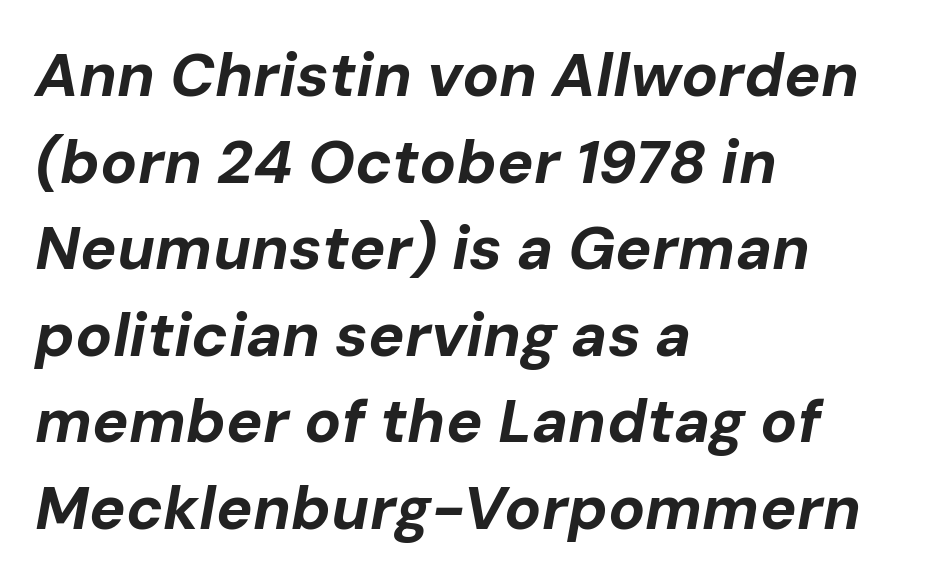
The image shows 61 px bold type, italic (leaning right); set left-aligned, normal line spacing (1.42x), normal letter spacing, not underlined; low stroke contrast and a medium x-height.
